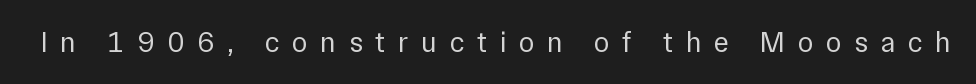
{"serif": "no", "italic": "no", "bold": "no", "weight": "regular", "width": "normal", "stroke_contrast": "low", "x_height": "medium", "monospaced": "no", "underline": "no", "letter_spacing": "wide", "letter_spacing_em": 0.43, "glyph_px": 29}
